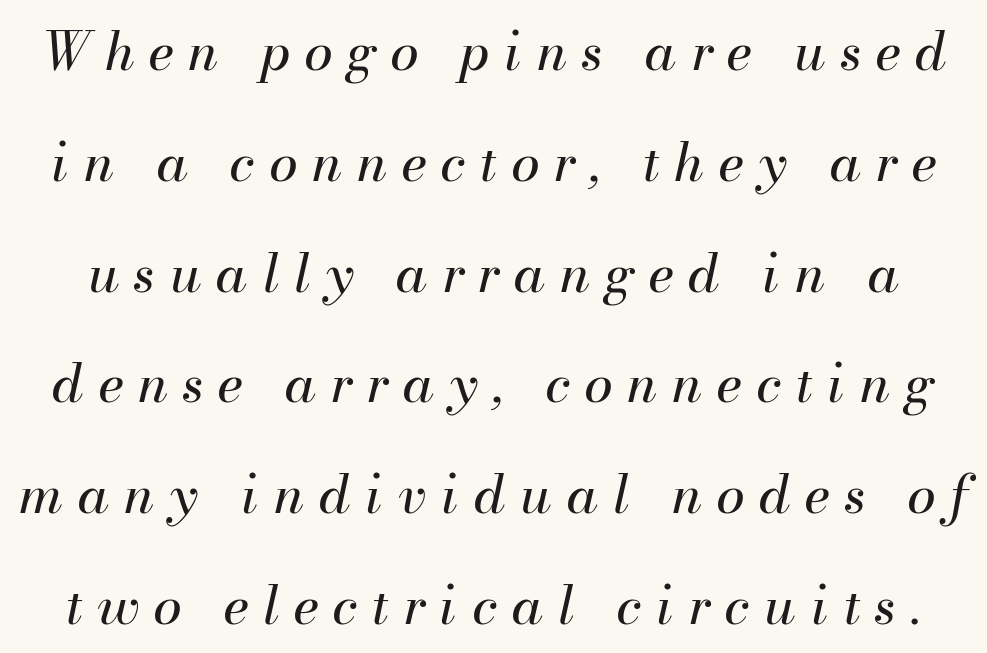
Q: Is the text bold? A: No.
Q: Is the text italic (slanted)? A: Yes, it leans right by about 13 degrees.
Q: Is the text underlined? A: No.
Q: Is the spacing between letters normal or unusually wide? A: Unusually wide.
Q: Is the spacing between lines tight, normal or loose? A: Loose.
Q: Width (condensed, normal, or wide)? A: Normal.
Q: Stroke contrast? A: Medium.
Q: x-height? A: Small.
Q: Monospaced? A: No.
